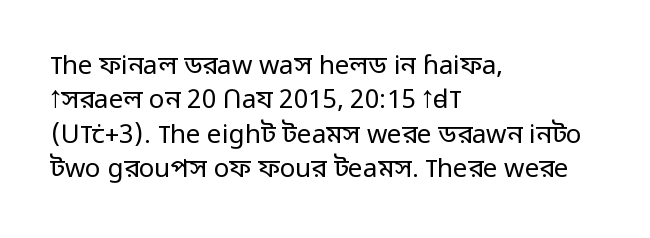
{"italic": "no", "bold": "no", "underline": "no", "align": "left", "line_spacing": "normal", "line_spacing_ratio": 1.32, "letter_spacing": "normal", "letter_spacing_em": 0.0, "glyph_px": 26}
